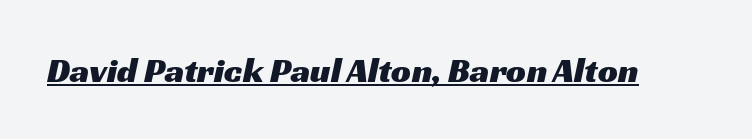
Q: Is the typeface a serif or a sans-serif typeface? A: Sans-serif.
Q: Is the text underlined? A: Yes.
Q: Is the spacing between letters normal or unusually wide? A: Normal.
Q: Width (condensed, normal, or wide)? A: Wide.
Q: Stroke contrast? A: Medium.
Q: x-height? A: Medium.
Q: Monospaced? A: No.
